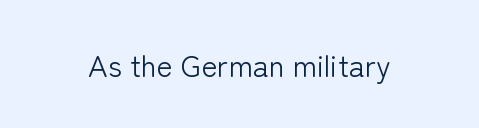
You can tell it's not italic because the verticals are truly vertical. Descender tails drop into unmarked territory. This is sans-serif lettering, the kind often seen on screens and signage. The passage shown is typed in a proportional face where columns would drift. Bold? No — there's no thickening of the strokes.
